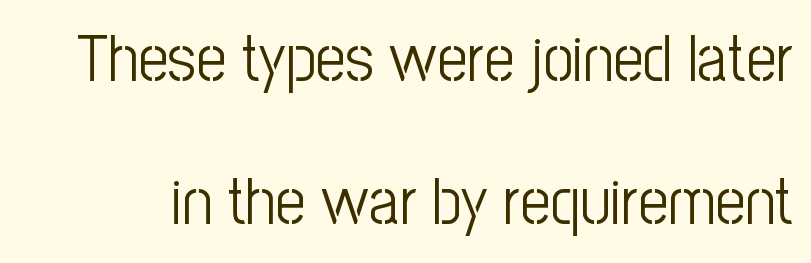
Nobody touched the tracking dial on this one. How would I describe the line gaps? Wide and relaxed. You can tell it's not italic because the verticals are truly vertical. Typographically, this falls in the sans-serif category. The area under the type is left untouched. No letter is thick-stroked: the sample isn't bold.
